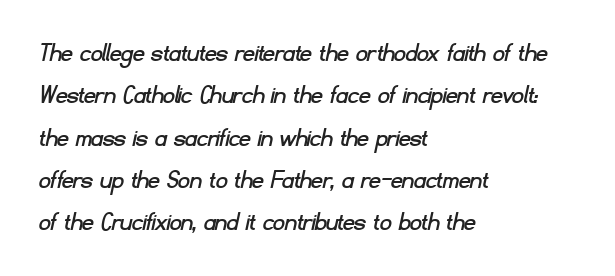
Q: Is the typeface a serif or a sans-serif typeface? A: Sans-serif.
Q: Is the text underlined? A: No.
Q: How is the paragraph aligned? A: Left-aligned.
Q: Is the spacing between letters normal or unusually wide? A: Normal.
Q: Is the spacing between lines tight, normal or loose? A: Normal.
Q: Width (condensed, normal, or wide)? A: Normal.
Q: Stroke contrast? A: Low.
Q: x-height? A: Small.
Q: Monospaced? A: No.
